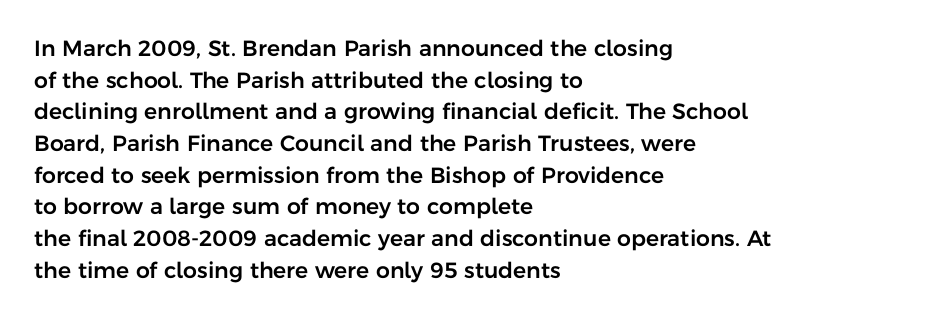
{"italic": "no", "underline": "no", "align": "left", "line_spacing": "normal", "line_spacing_ratio": 1.44, "letter_spacing": "normal", "letter_spacing_em": 0.0, "glyph_px": 22}
